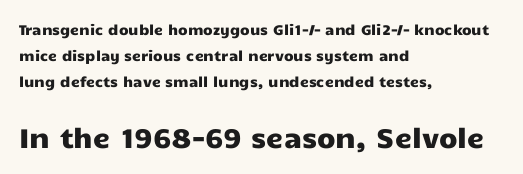
Q: Is the text italic (slanted)? A: No, it is upright.
Q: Is the text underlined? A: No.
Q: How is the paragraph aligned? A: Left-aligned.
Q: Is the spacing between letters normal or unusually wide? A: Normal.
Q: Which block of text is set in a larger size, the first (top) or the second (bottom)? A: The second (bottom) one.
